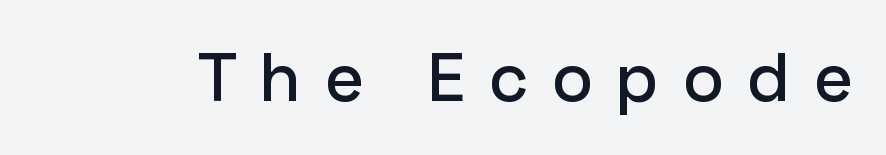
The image shows 68 px sans-serif type, upright; set unusually wide letter spacing (+0.36 em), not underlined; low stroke contrast and a medium x-height.
